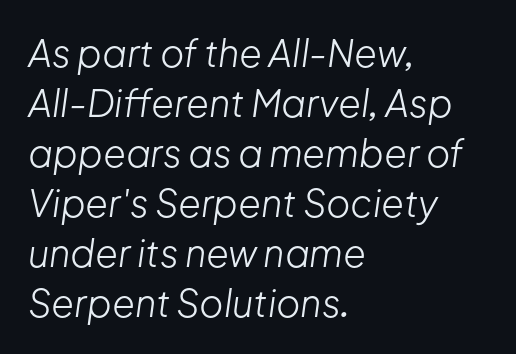
The rendering uses natural spacing where letterforms have individual widths. Which margin do the lines hug? The left one — the right edge is uneven. The designer left line spacing at the default. Lines of text with bare space underneath. There is no visible air inserted between adjacent glyphs.
